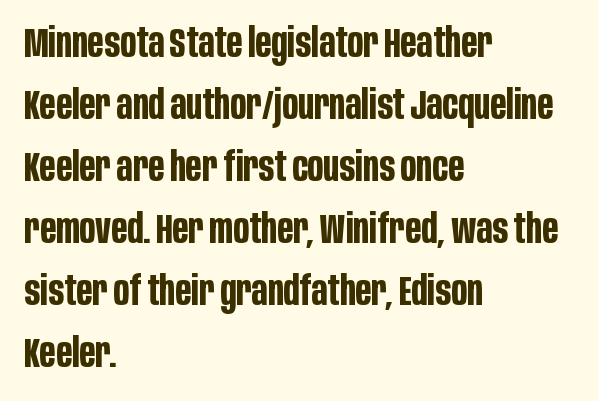
The line texture is even and compact thanks to regular tracking. Quick note: underline off. Is there much room between lines? A standard amount, neither cramped nor airy. The lettering holds an erect, upright posture throughout.
